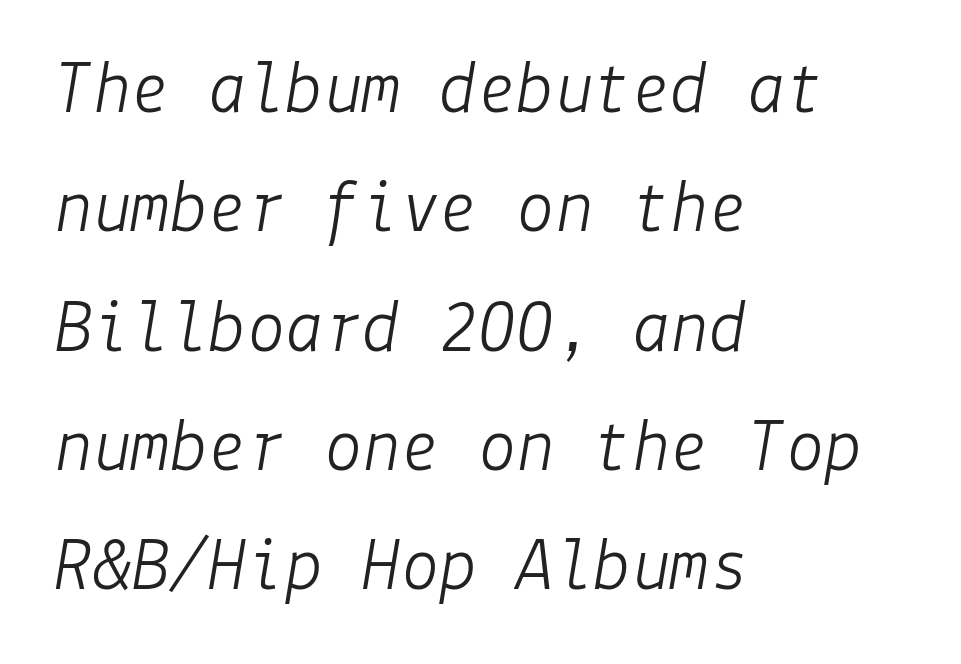
In CSS terms this would be text-align: left. Students, note that the glyphs here touch the page at normal intervals. Caption: face not bold, strokes unweighted. The glyphs look as if they've been sheared to an angle. Check under the words: just untouched page. The block of text has a typical density, with ordinary space between rows.
